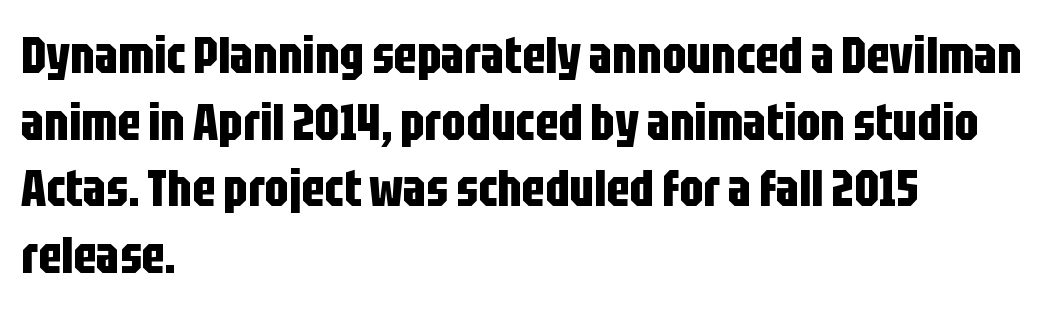
The image shows 52 px bold, condensed sans-serif type, upright; set left-aligned, normal line spacing (1.28x), normal letter spacing, not underlined; low stroke contrast and a large x-height.
